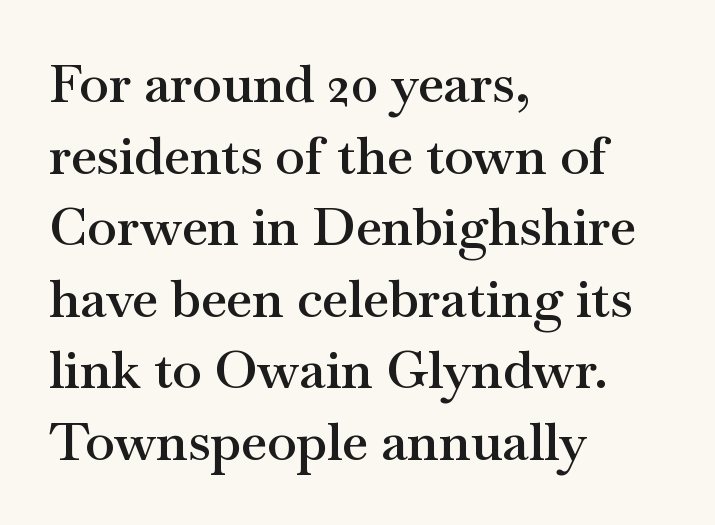
Q: Is the text bold? A: Semi-bold.
Q: Is the text italic (slanted)? A: No, it is upright.
Q: Is the typeface a serif or a sans-serif typeface? A: Serif.
Q: Is the text underlined? A: No.
Q: How is the paragraph aligned? A: Left-aligned.
Q: Is the spacing between letters normal or unusually wide? A: Normal.
Q: Is the spacing between lines tight, normal or loose? A: Normal.
Q: Width (condensed, normal, or wide)? A: Wide.
Q: Stroke contrast? A: Medium.
Q: x-height? A: Small.
Q: Monospaced? A: No.
